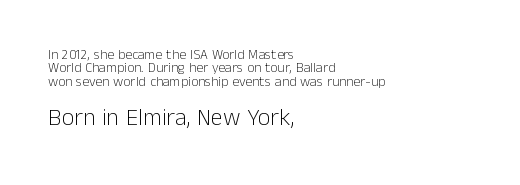
The image shows 24 px text type, upright; set left-aligned, tight line spacing (0.95x), normal letter spacing, not underlined; the second (bottom) block is 1.71x larger.
